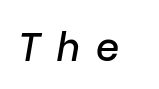
Q: Is the text italic (slanted)? A: Yes, it leans right by about 10 degrees.
Q: Is the text underlined? A: No.
Q: Is the spacing between letters normal or unusually wide? A: Unusually wide.
Q: Width (condensed, normal, or wide)? A: Normal.
Q: Stroke contrast? A: Low.
Q: x-height? A: Medium.
Q: Monospaced? A: No.
